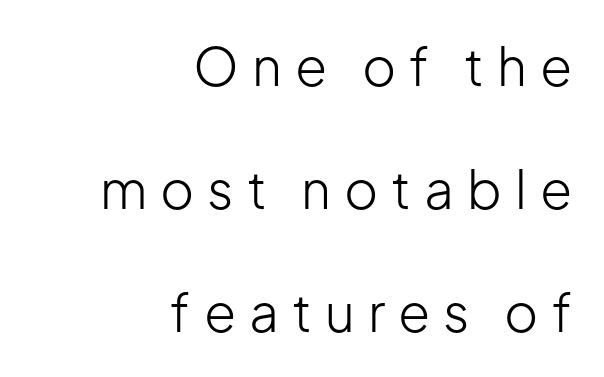
{"serif": "no", "italic": "no", "bold": "no", "weight": "light", "width": "normal", "stroke_contrast": "low", "x_height": "medium", "monospaced": "no", "underline": "no", "align": "right", "line_spacing": "loose", "line_spacing_ratio": 2.37, "letter_spacing": "wide", "letter_spacing_em": 0.25, "glyph_px": 52}
